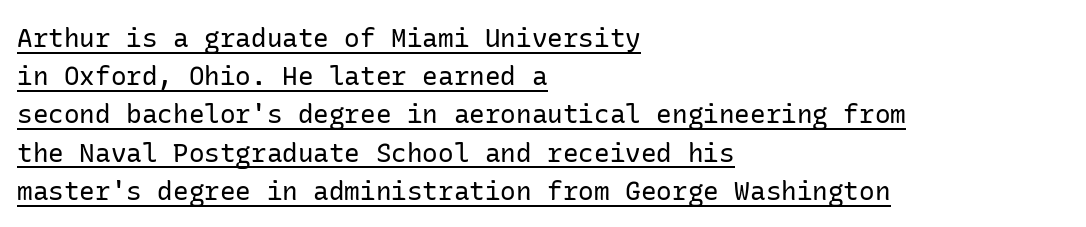
The lettering is marked with a stroke running underneath it. Designer's note — italics off, roman on. Look at the tracking — it's just the regular setting, nothing added. Is this a heavy cut? Hardly; it is regular or lighter.
